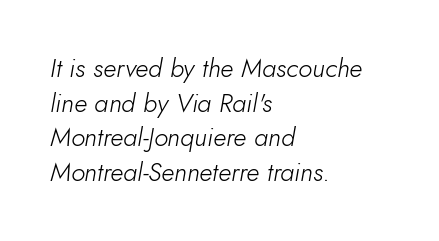
Is the stroke heavy? The answer is a plain regular-or-lighter. The lines in this sample share a left origin and differ only in where they stop. Does the lettering tilt? It does — this is italic. Quick note: underline off. Each new line begins a customary step beneath the previous one. Short note: letters normally spaced.
